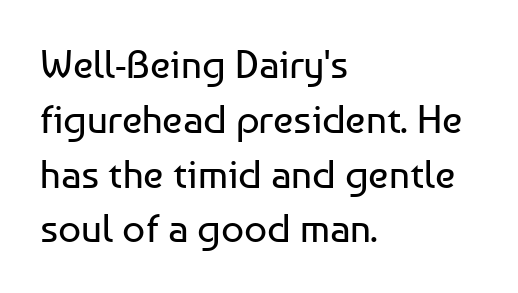
The image shows 40 px regular-weight sans-serif type, upright; set left-aligned, normal line spacing (1.37x), normal letter spacing, not underlined; low stroke contrast and a medium x-height.
